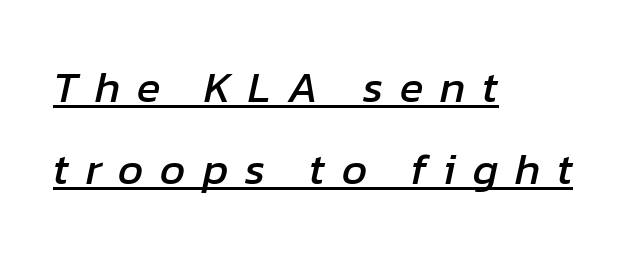
Q: Is the text italic (slanted)? A: Yes, it leans right by about 12 degrees.
Q: Is the text underlined? A: Yes.
Q: How is the paragraph aligned? A: Left-aligned.
Q: Is the spacing between letters normal or unusually wide? A: Unusually wide.
Q: Width (condensed, normal, or wide)? A: Normal.
Q: Stroke contrast? A: Low.
Q: x-height? A: Medium.
Q: Monospaced? A: No.
